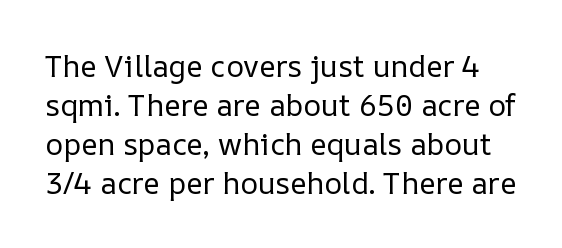
{"italic": "no", "bold": "no", "weight": "regular", "width": "normal", "stroke_contrast": "low", "x_height": "medium", "monospaced": "no", "underline": "no", "line_spacing": "normal", "line_spacing_ratio": 1.3, "letter_spacing": "normal", "letter_spacing_em": 0.0, "glyph_px": 30}
